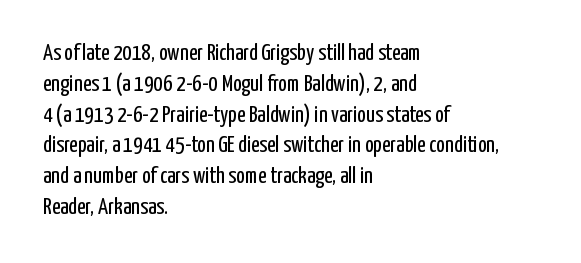
Descenders are the only things crossing below the line. The font sits on the lighter half of the weight spectrum, regular included. Does the copy run flush right? No — it runs flush left. Vertically, the passage feels balanced, rows spaced as you'd expect.
